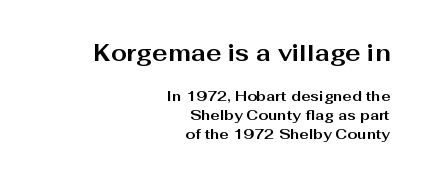
Emphasis by weight is at full strength: bold. The designer left line spacing at the default. Is the block centered? No — it sits flush against the right margin. A clean baseline with only descenders dipping below it. These lines keep a tight, regular rhythm from letter to letter. Bigger letters appear in the top chunk; the bottom chunk is reduced.
